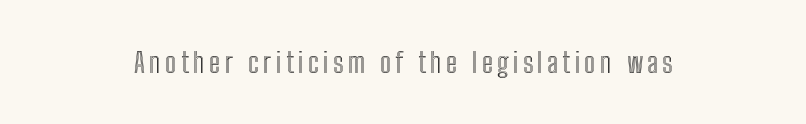
Q: Is the text italic (slanted)? A: No, it is upright.
Q: Is the text underlined? A: No.
Q: Width (condensed, normal, or wide)? A: Condensed.
Q: x-height? A: Medium.
Q: Monospaced? A: No.
